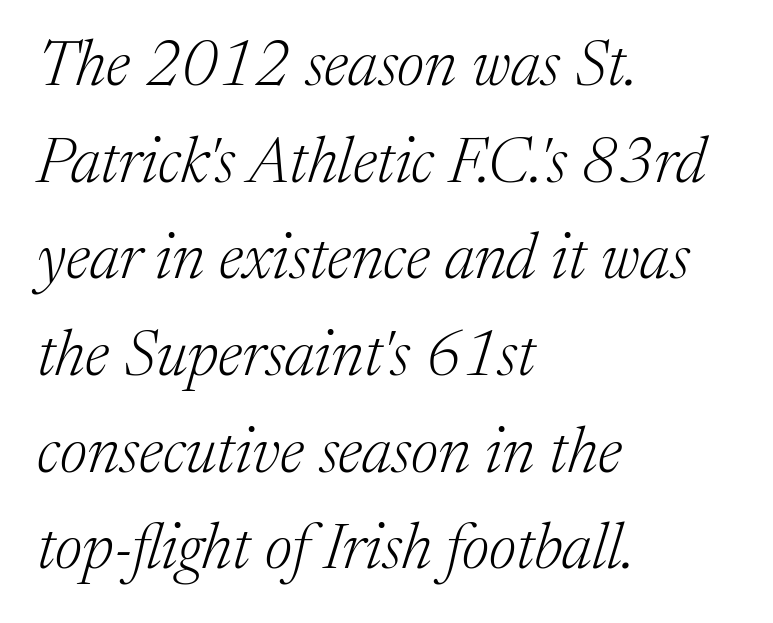
Would a proofreader flag this as italicized? Yes. Observe the serifs anchoring each vertical stroke in this sample. Descenders are the only things crossing below the line. A light-to-regular cut is what we see here. The leading is moderate, giving the passage an even texture.
